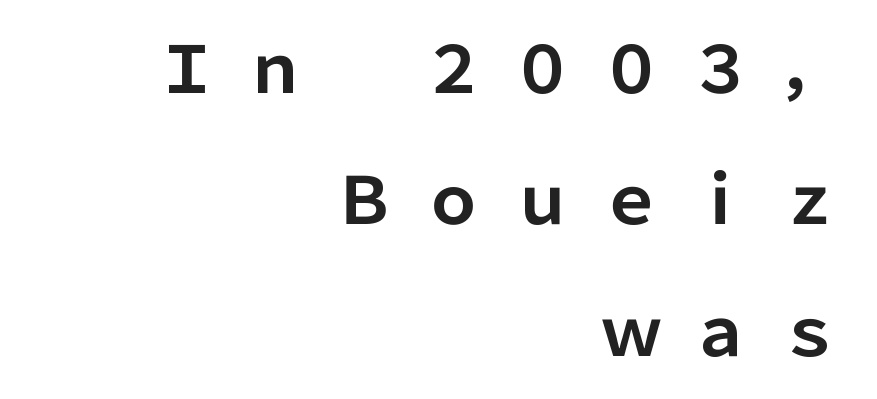
The image shows 65 px bold sans-serif type, upright; set right-aligned, loose line spacing (2.02x), unusually wide letter spacing (+0.37 em), not underlined; low stroke contrast and a medium x-height.
